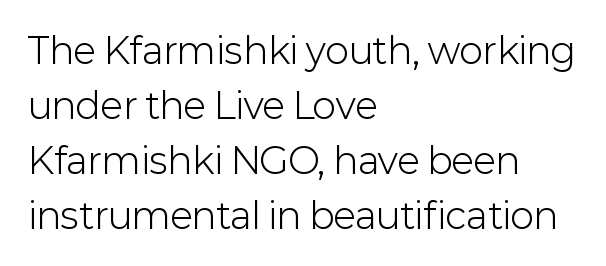
Notice how the stems are strictly vertical — no italics here. One glance says typical: line gaps are just what's usual. Every row of glyphs begins at an identical x-position on the left. To sum up the face: it is a sans, with no serifs. The face used here is proportionally spaced, like ordinary book or web type. No word sits above an underline.
